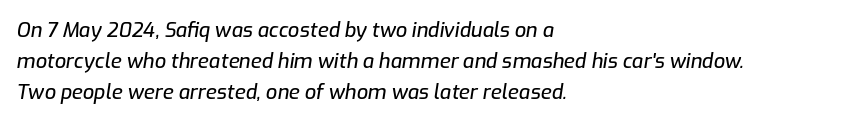
{"italic": "yes", "lean": "right", "slant_degrees": 9, "underline": "no", "align": "left", "line_spacing": "normal", "line_spacing_ratio": 1.54, "letter_spacing": "normal", "letter_spacing_em": 0.0, "glyph_px": 20}
